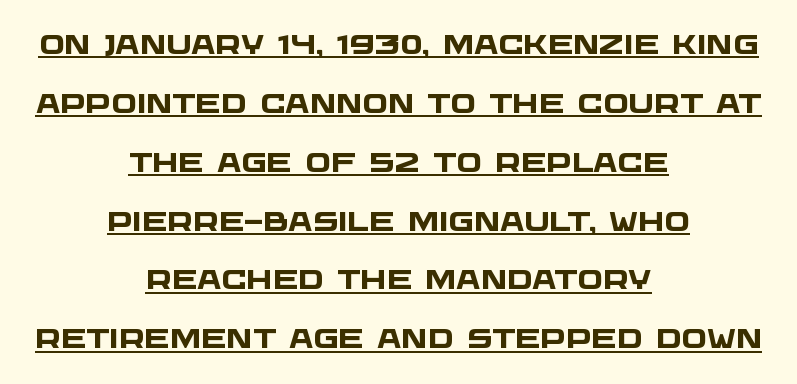
The image shows 27 px bold type; set centered, loose line spacing (2.18x), normal letter spacing, underlined.
